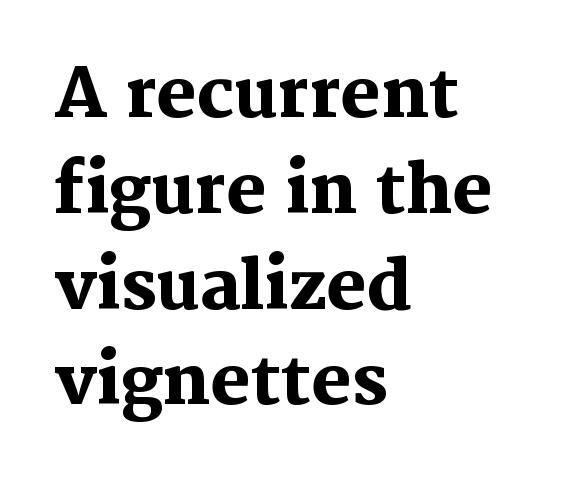
The image shows 67 px heavy serif type, upright; set left-aligned, normal line spacing (1.43x), normal letter spacing, not underlined; medium stroke contrast and a medium x-height.
